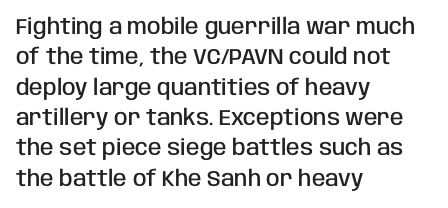
The image shows 22 px text type, upright; set left-aligned, normal line spacing (1.38x), normal letter spacing, not underlined.
